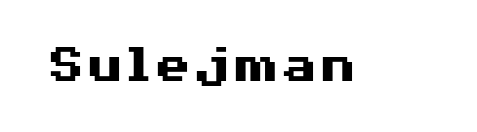
Upright lettering throughout. Characters follow at the spacing the type designer built in. Each row of text sits above clean, open space. Each letter keeps its own natural width here, so spacing adapts to shape.
